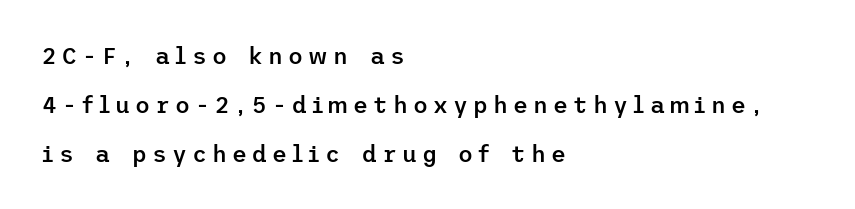
Q: Is the text bold? A: Semi-bold.
Q: Is the text italic (slanted)? A: No, it is upright.
Q: Is the text underlined? A: No.
Q: How is the paragraph aligned? A: Left-aligned.
Q: Is the spacing between letters normal or unusually wide? A: Unusually wide.
Q: Is the spacing between lines tight, normal or loose? A: Loose.
